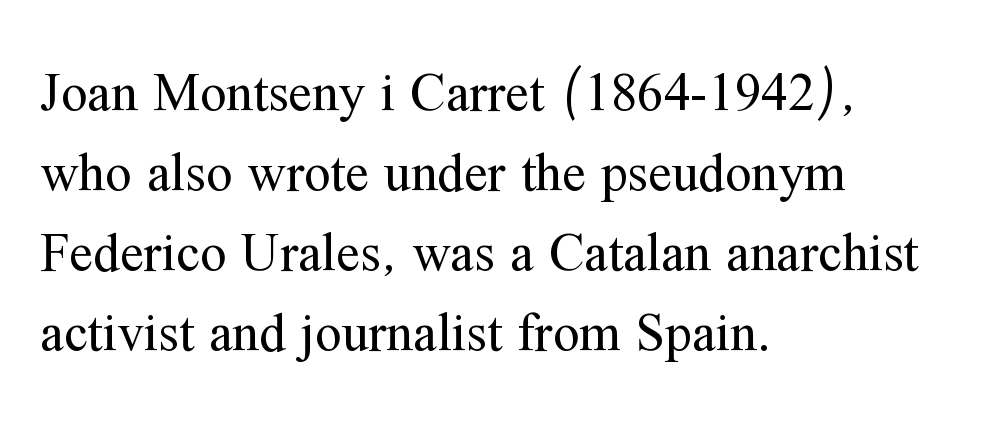
{"serif": "yes", "italic": "no", "bold": "no", "weight": "regular", "width": "normal", "stroke_contrast": "medium", "x_height": "medium", "monospaced": "no", "underline": "no", "align": "left", "line_spacing": "normal", "line_spacing_ratio": 1.51, "letter_spacing": "normal", "letter_spacing_em": 0.0, "glyph_px": 53}
